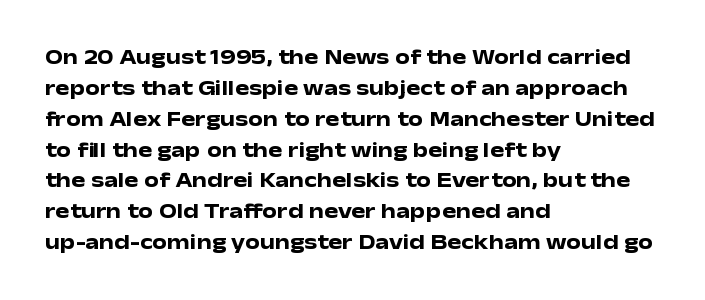
The image shows 21 px bold type, upright; set left-aligned, normal line spacing (1.47x), normal letter spacing, not underlined.
